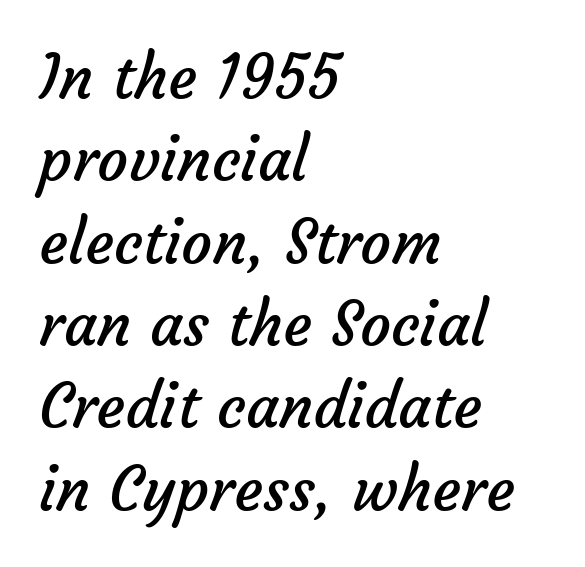
{"serif": "no", "bold": "no", "weight": "regular", "width": "normal", "stroke_contrast": "low", "x_height": "medium", "monospaced": "no", "underline": "no", "align": "left", "line_spacing": "normal", "line_spacing_ratio": 1.35, "letter_spacing": "normal", "letter_spacing_em": 0.0, "glyph_px": 61}
